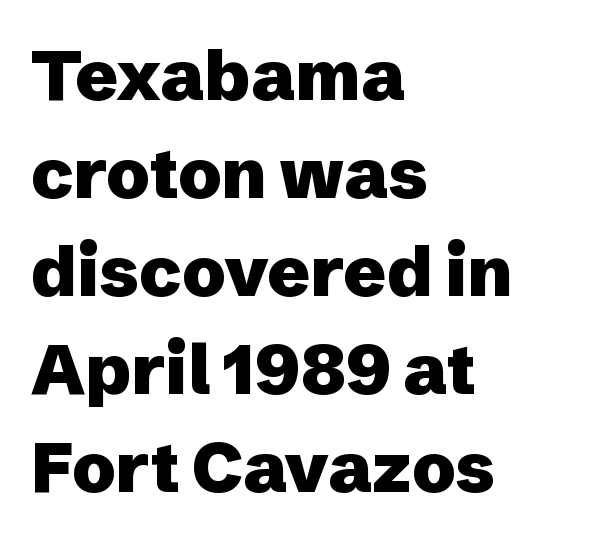
The image shows 70 px heavy sans-serif type, upright; set left-aligned, normal line spacing (1.4x), normal letter spacing, not underlined; low stroke contrast and a medium x-height.
